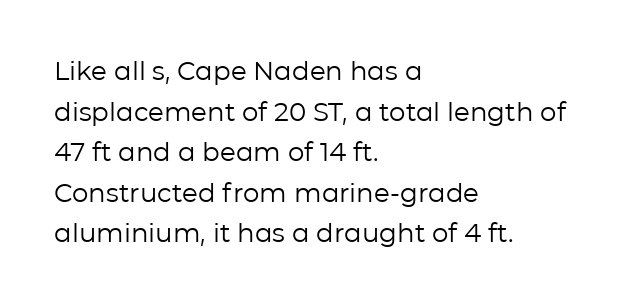
Q: Is the text bold? A: No.
Q: Is the text italic (slanted)? A: No, it is upright.
Q: Is the text underlined? A: No.
Q: How is the paragraph aligned? A: Left-aligned.
Q: Is the spacing between letters normal or unusually wide? A: Normal.
Q: Is the spacing between lines tight, normal or loose? A: Normal.
